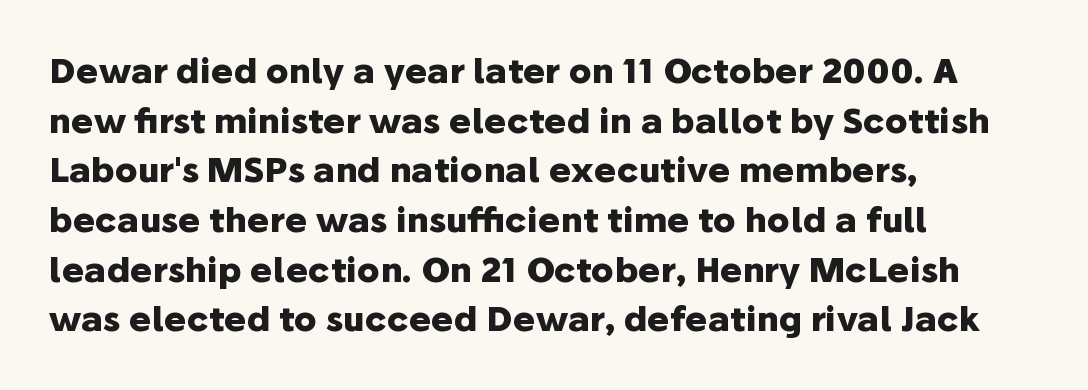
{"serif": "no", "italic": "no", "bold": "yes", "weight": "heavy", "width": "normal", "stroke_contrast": "low", "x_height": "medium", "monospaced": "no", "underline": "no", "align": "left", "line_spacing": "normal", "line_spacing_ratio": 1.46, "letter_spacing": "normal", "letter_spacing_em": 0.0, "glyph_px": 34}
